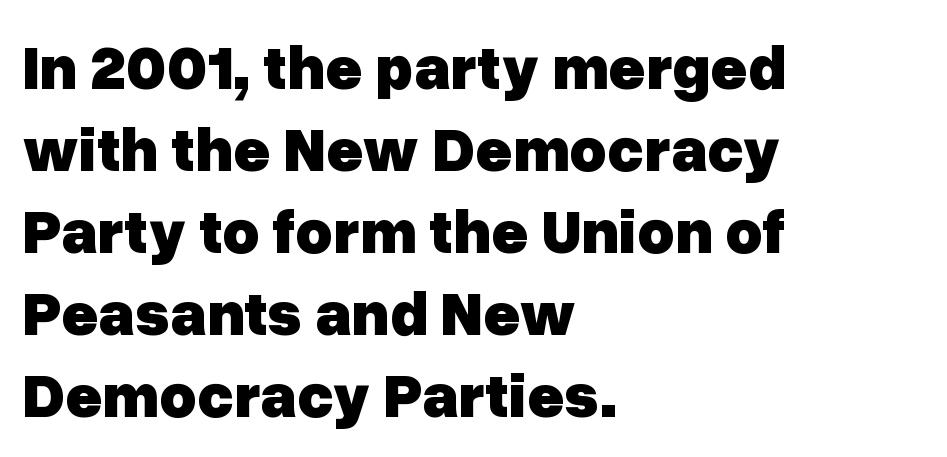
The ragged edge is on the right, which tells us the setting is flush left. Does the weight exceed regular? Yes, all the way to bold. The face used here is proportionally spaced, like ordinary book or web type. Notice how descenders clear the ascenders below comfortably — that's standard leading. Tall strokes in this sample are plumb rather than angled. Has an underline been added? It has not.
